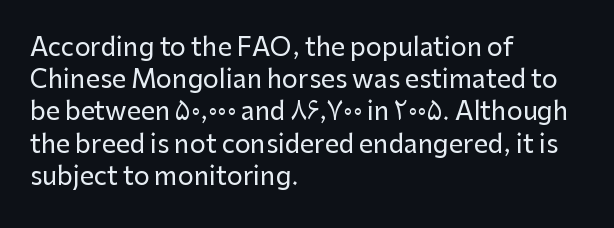
Q: Is the text italic (slanted)? A: No, it is upright.
Q: Is the text underlined? A: No.
Q: How is the paragraph aligned? A: Left-aligned.
Q: Is the spacing between letters normal or unusually wide? A: Normal.
Q: Is the spacing between lines tight, normal or loose? A: Normal.
